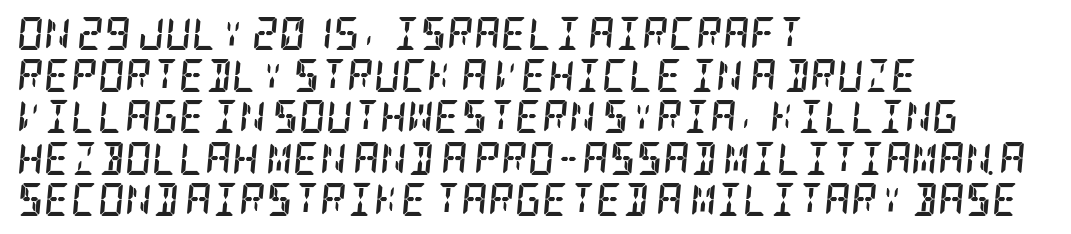
Q: Is the text bold? A: Yes.
Q: Is the text italic (slanted)? A: Yes, it leans right by about 5 degrees.
Q: Is the typeface a serif or a sans-serif typeface? A: Serif.
Q: Is the text underlined? A: No.
Q: How is the paragraph aligned? A: Left-aligned.
Q: Is the spacing between letters normal or unusually wide? A: Normal.
Q: Is the spacing between lines tight, normal or loose? A: Normal.
Q: Width (condensed, normal, or wide)? A: Condensed.
Q: Stroke contrast? A: Low.
Q: x-height? A: Large.
